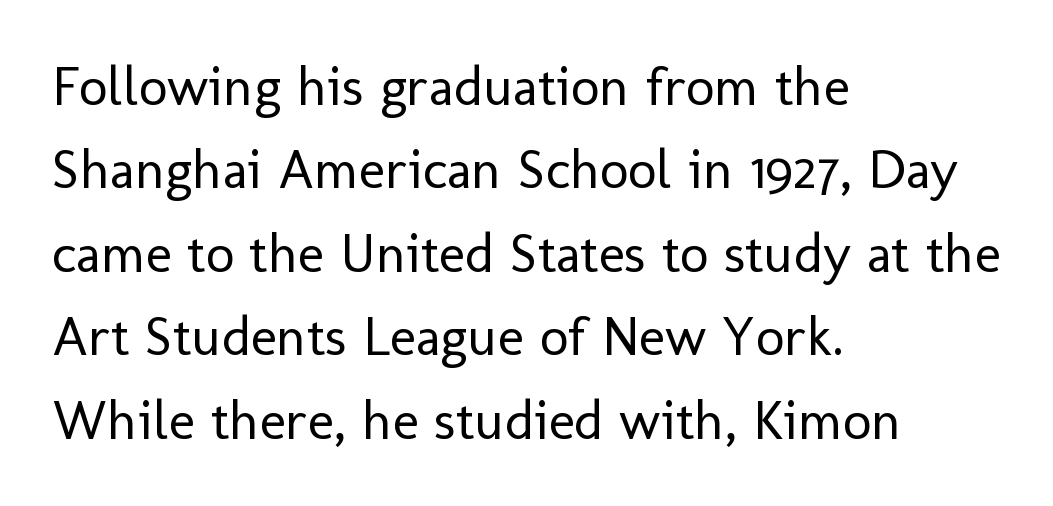
The image shows 56 px regular-weight sans-serif type, upright; set left-aligned, normal line spacing (1.49x), normal letter spacing, not underlined; low stroke contrast and a medium x-height.
